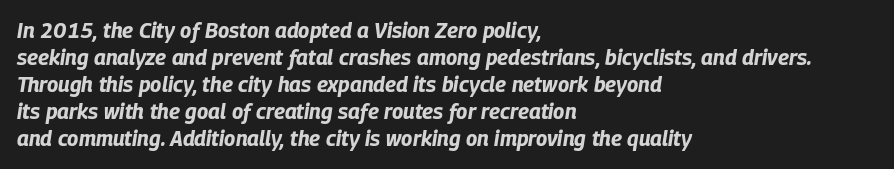
The passage shown has conventional tracking throughout. If you drew a ruler down the left edge, every line would touch it. As a designer I'd log this as weight 700, bold. When letters slant like this, we call the style italic. A typesetter would call this leading conventional body-copy spacing. Descenders hang freely into open space.
